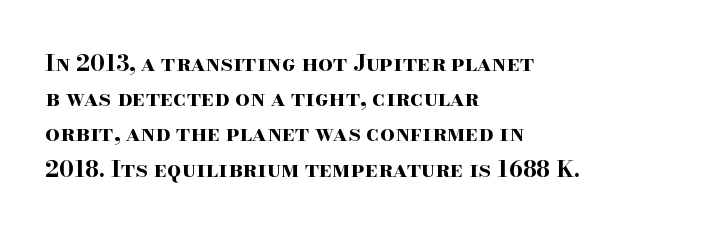
Each new line begins a customary step beneath the previous one. This rendering leaves character spacing at its baseline value. The lettering stays uniformly vertical, giving the passage a roman look. This rendering features lettering with no underline. A student would call this left alignment; a typographer would say flush left, rag right. Is the type bold? Yes — the strokes are clearly thick and heavy.
